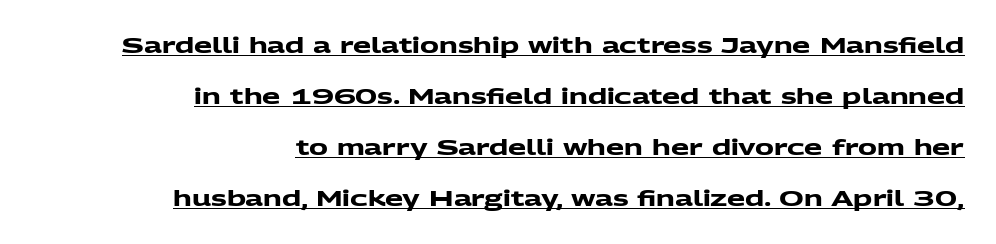
Q: Is the text bold? A: Yes.
Q: Is the text underlined? A: Yes.
Q: How is the paragraph aligned? A: Right-aligned.
Q: Is the spacing between letters normal or unusually wide? A: Normal.
Q: Is the spacing between lines tight, normal or loose? A: Loose.
